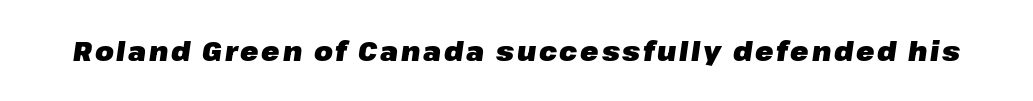
Q: Is the text bold? A: Yes.
Q: Is the text italic (slanted)? A: Yes, it leans right by about 8 degrees.
Q: Is the text underlined? A: No.
